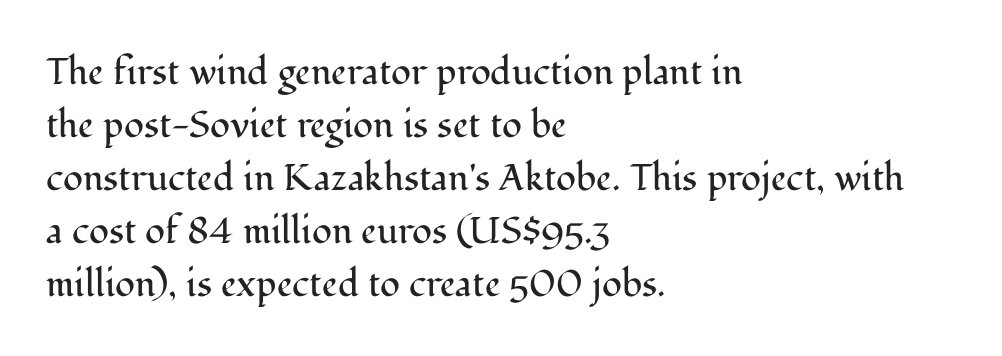
The image shows 37 px regular-weight serif type, upright; set left-aligned, normal line spacing (1.43x), normal letter spacing, not underlined; medium stroke contrast and a medium x-height.
